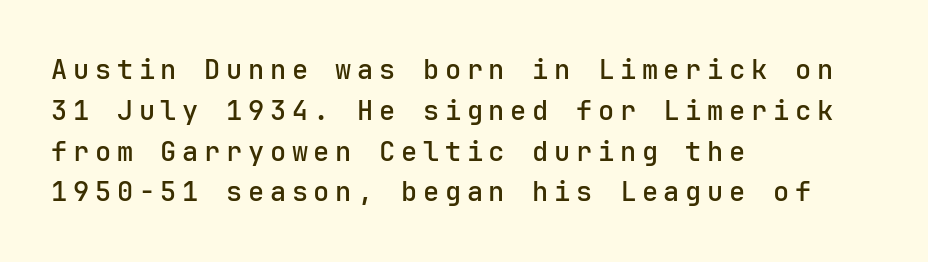
The image shows 27 px text type, upright; set left-aligned, normal line spacing (1.51x), unusually wide letter spacing (+0.21 em), not underlined.
